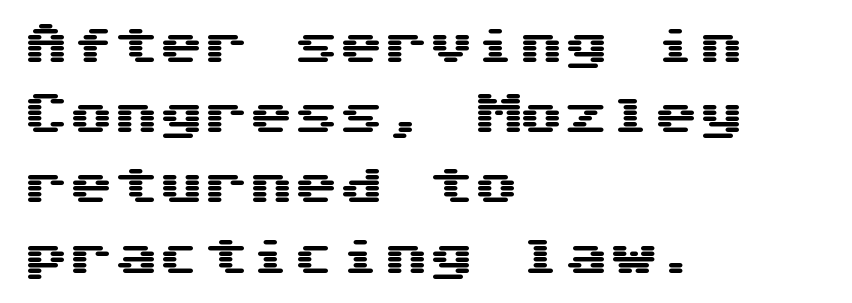
The tracking reads as untouched default to a designer's eye. All the whitespace from short lines collects on the right. Decoration check: the copy has no underline. You can tell from the bare stems that sans-serif type was used.
